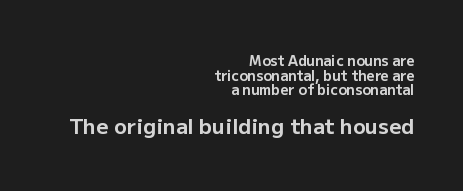
The image shows 21 px bold type, upright; set right-aligned, tight line spacing (1.04x), normal letter spacing, not underlined; the second (bottom) block is 1.5x larger.
